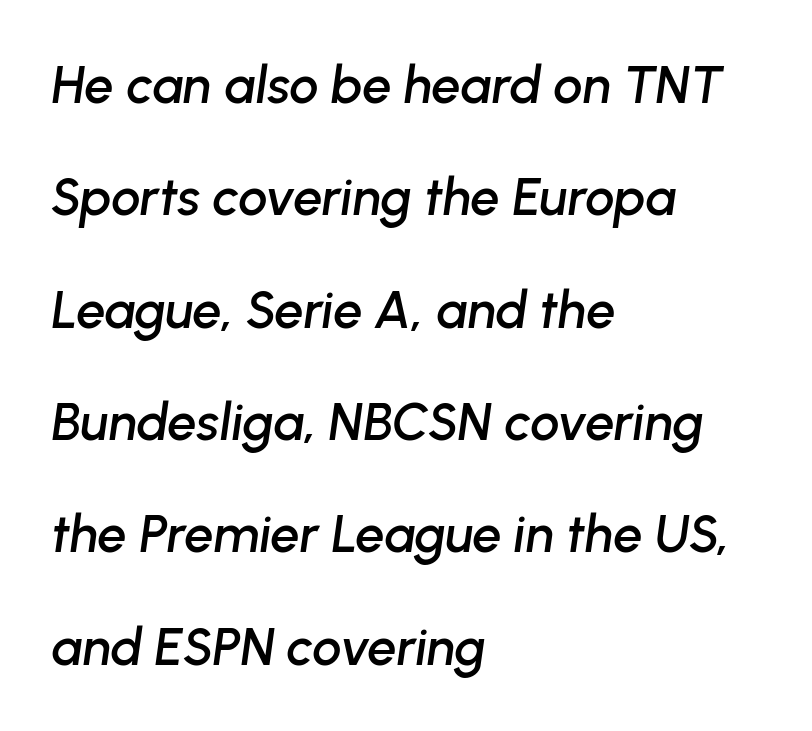
Type without underlining. Vertically, the passage feels expansive, rows floating well apart. The letterforms sit shoulder to shoulder at normal distance. It's the slanting kind of type.
